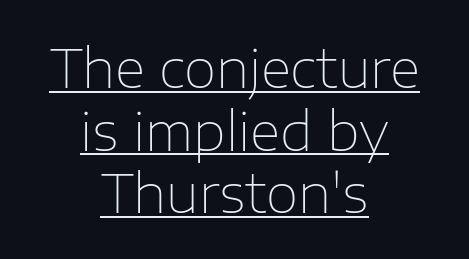
The image shows 53 px thin sans-serif type, upright; set centered, line spacing 1.18x, normal letter spacing, underlined; low stroke contrast and a medium x-height.
